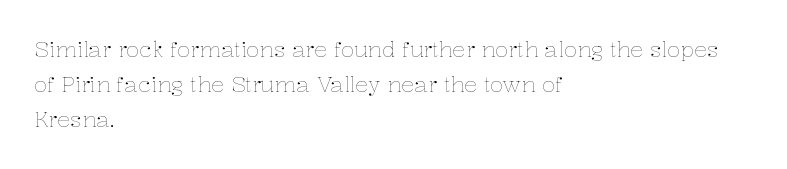
Q: Is the text bold? A: No.
Q: Is the text italic (slanted)? A: No, it is upright.
Q: Is the text underlined? A: No.
Q: How is the paragraph aligned? A: Left-aligned.
Q: Is the spacing between letters normal or unusually wide? A: Normal.
Q: Is the spacing between lines tight, normal or loose? A: Normal.
